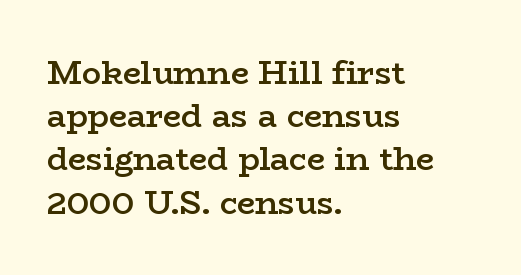
Q: Is the text bold? A: Semi-bold.
Q: Is the text italic (slanted)? A: No, it is upright.
Q: Is the typeface a serif or a sans-serif typeface? A: Serif.
Q: Is the text underlined? A: No.
Q: How is the paragraph aligned? A: Left-aligned.
Q: Is the spacing between letters normal or unusually wide? A: Normal.
Q: Is the spacing between lines tight, normal or loose? A: Normal.
Q: Width (condensed, normal, or wide)? A: Wide.
Q: Stroke contrast? A: Low.
Q: x-height? A: Medium.
Q: Monospaced? A: No.
